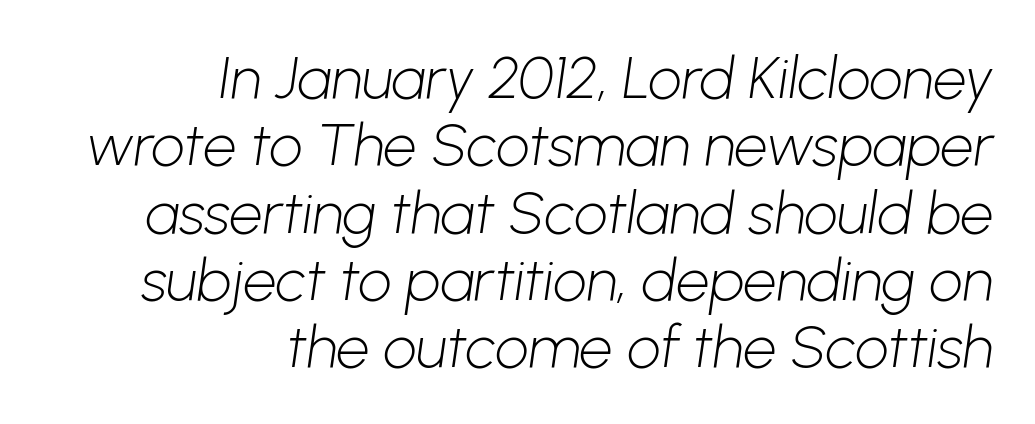
The weight would be labelled regular, book, light, or lighter still. Casual observation: everything's shoved over to the right. There is no visible air inserted between adjacent glyphs. The face used here is proportionally spaced, like ordinary book or web type.
